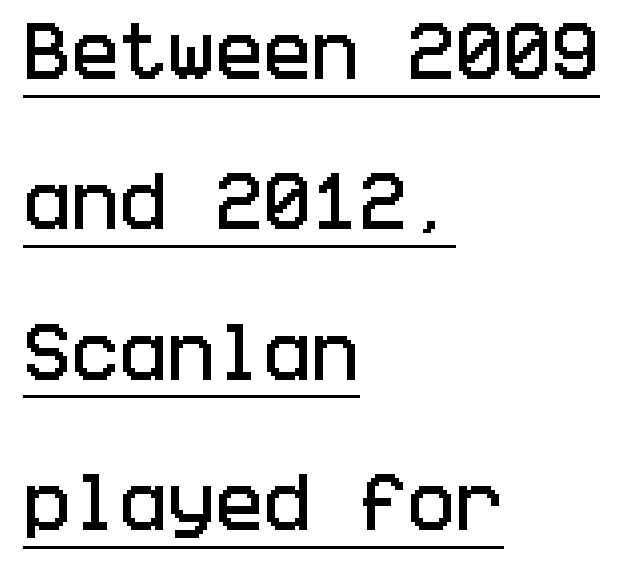
Q: Is the text italic (slanted)? A: No, it is upright.
Q: Is the typeface a serif or a sans-serif typeface? A: Sans-serif.
Q: Is the text underlined? A: Yes.
Q: How is the paragraph aligned? A: Left-aligned.
Q: Is the spacing between letters normal or unusually wide? A: Normal.
Q: Is the spacing between lines tight, normal or loose? A: Loose.
Q: Width (condensed, normal, or wide)? A: Condensed.
Q: Stroke contrast? A: Low.
Q: x-height? A: Large.
